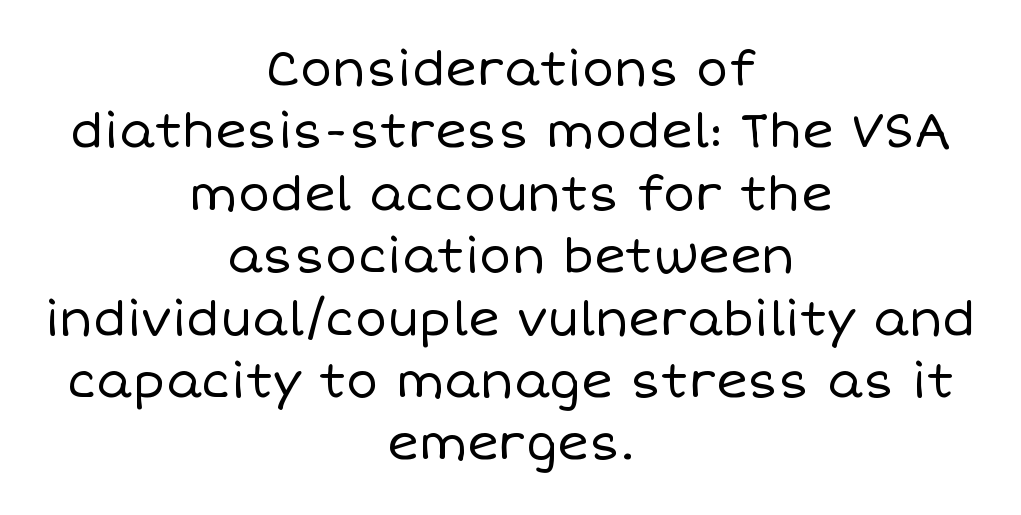
Italic: no, the glyphs are upright roman. Varying glyph widths throughout — classic text-font behaviour. Words appear dense and cohesive because spacing is normal. The paragraph shown floats in the horizontal middle.
